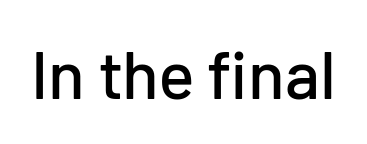
The image shows 68 px sans-serif type, upright; set normal letter spacing, not underlined; low stroke contrast and a medium x-height.
